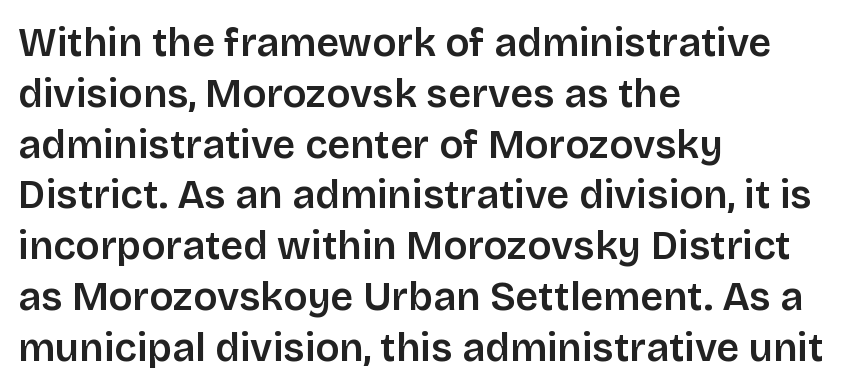
A roman cut, with each character standing at attention. The letters carry no serifs — their stems end cleanly without finishing strokes. The zone under the glyphs is completely vacant. A typesetter would call this proportional, since set widths differ per character. The block of text has a typical density, with ordinary space between rows. You could call the tracking neutral — neither tight nor loose.
